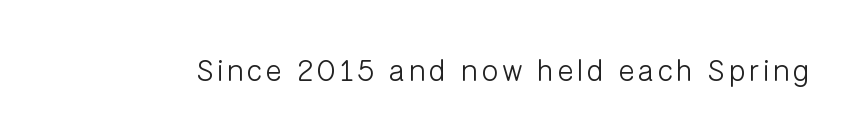
The letters stand straight up with perfectly vertical stems. Descenders hang freely into open space. A quiet, ordinary-to-light weight characterises the typeface. Nothing sits at the stroke ends, so this counts as sans-serif.
